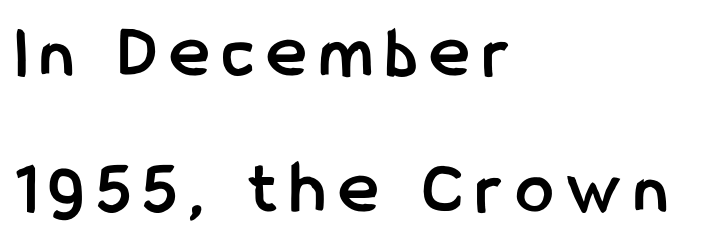
{"serif": "no", "italic": "no", "bold": "yes", "weight": "semibold", "width": "condensed", "stroke_contrast": "low", "x_height": "medium", "monospaced": "no", "underline": "no", "align": "left", "line_spacing_ratio": 1.81, "glyph_px": 75}
